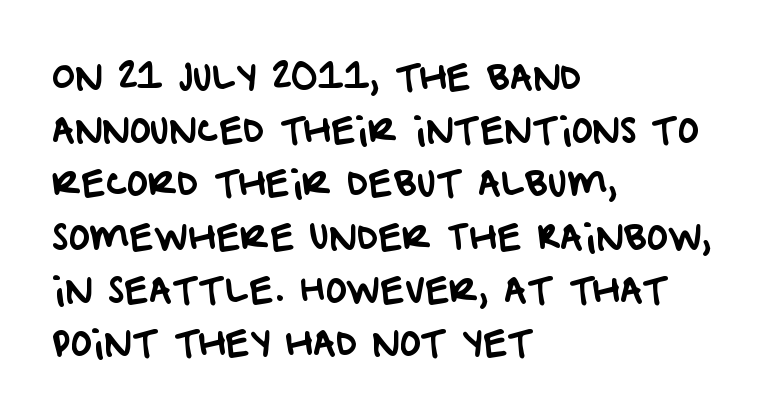
{"serif": "no", "width": "normal", "stroke_contrast": "low", "x_height": "large", "monospaced": "no", "underline": "no", "align": "left", "line_spacing": "normal", "line_spacing_ratio": 1.52, "letter_spacing": "normal", "letter_spacing_em": 0.0, "glyph_px": 35}
